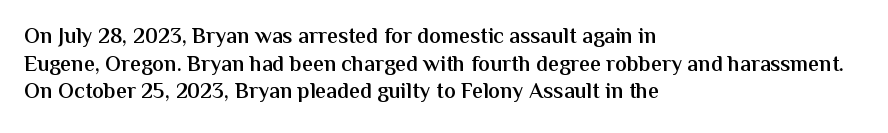
Q: Is the text bold? A: Semi-bold.
Q: Is the text italic (slanted)? A: No, it is upright.
Q: Is the text underlined? A: No.
Q: How is the paragraph aligned? A: Left-aligned.
Q: Is the spacing between letters normal or unusually wide? A: Normal.
Q: Is the spacing between lines tight, normal or loose? A: Normal.
